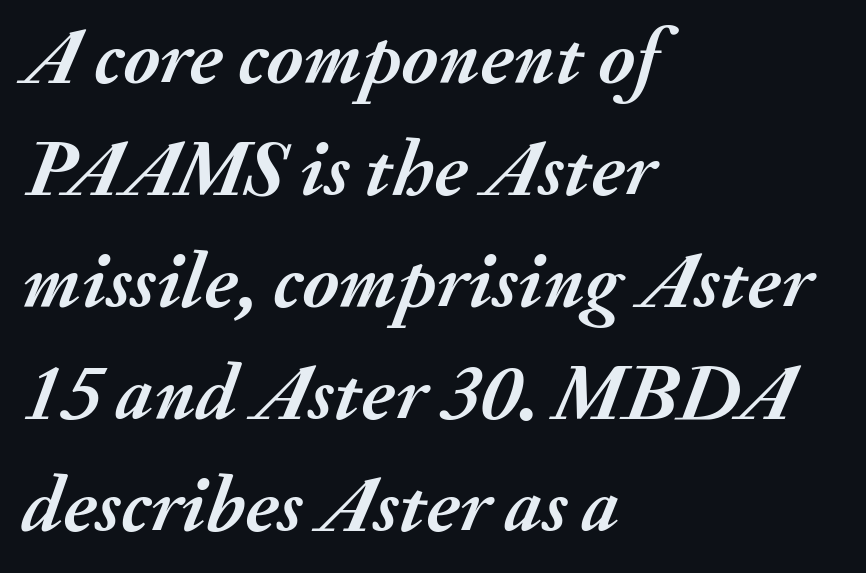
Q: Is the text bold? A: Yes.
Q: Is the text italic (slanted)? A: Yes, it leans right by about 20 degrees.
Q: Is the text underlined? A: No.
Q: How is the paragraph aligned? A: Left-aligned.
Q: Is the spacing between letters normal or unusually wide? A: Normal.
Q: Is the spacing between lines tight, normal or loose? A: Normal.
Q: Width (condensed, normal, or wide)? A: Normal.
Q: Stroke contrast? A: Medium.
Q: x-height? A: Small.
Q: Monospaced? A: No.
